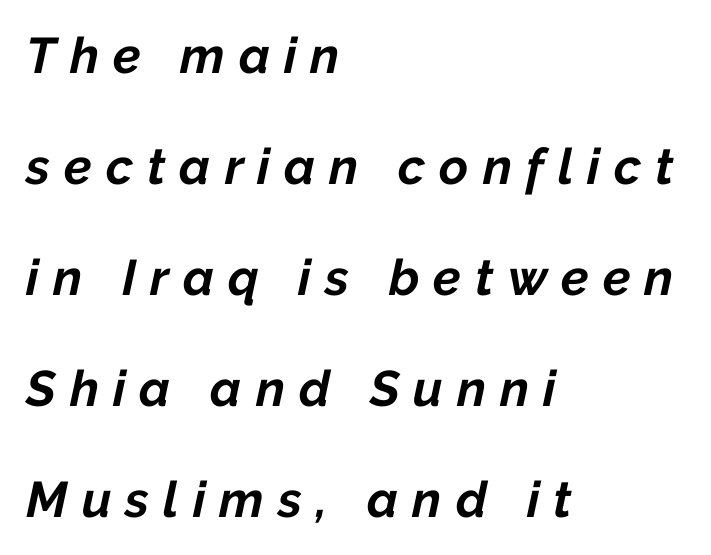
The image shows 50 px bold type, italic (leaning right); set left-aligned, loose line spacing (2.22x), unusually wide letter spacing (+0.28 em), not underlined; low stroke contrast and a medium x-height.
